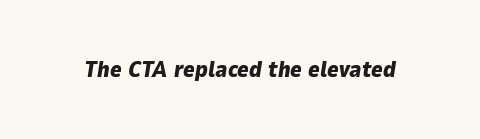
The image shows 22 px bold type, italic (leaning right); set normal letter spacing, not underlined.
